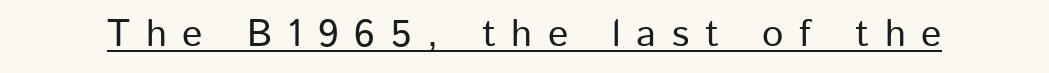
Q: Is the text italic (slanted)? A: No, it is upright.
Q: Is the typeface a serif or a sans-serif typeface? A: Sans-serif.
Q: Is the text underlined? A: Yes.
Q: Is the spacing between letters normal or unusually wide? A: Unusually wide.
Q: Width (condensed, normal, or wide)? A: Normal.
Q: Stroke contrast? A: Low.
Q: x-height? A: Medium.
Q: Monospaced? A: No.
